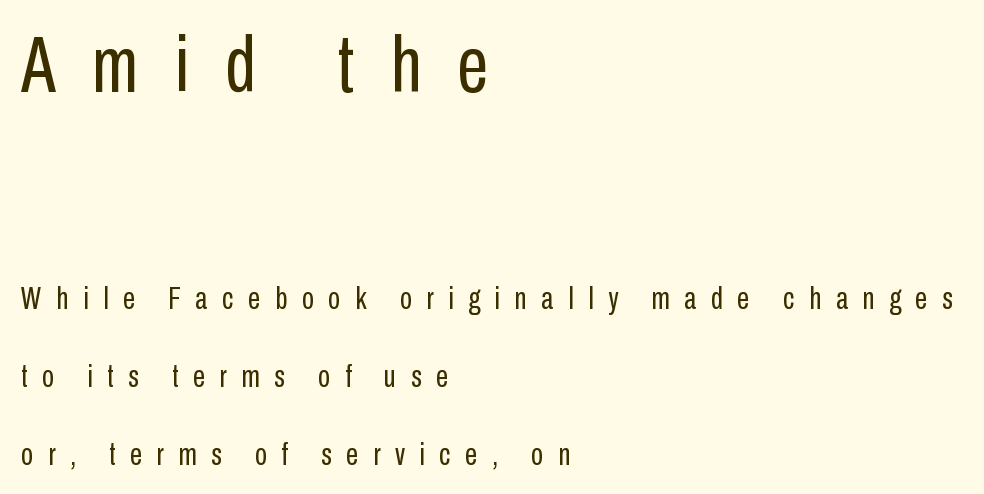
{"serif": "no", "italic": "no", "bold": "no", "weight": "regular", "width": "condensed", "stroke_contrast": "low", "x_height": "medium", "monospaced": "no", "underline": "no", "align": "left", "line_spacing": "loose", "line_spacing_ratio": 2.44, "letter_spacing": "wide", "letter_spacing_em": 0.45, "larger_block": "first", "size_ratio": 2.5, "glyph_px": 80}
